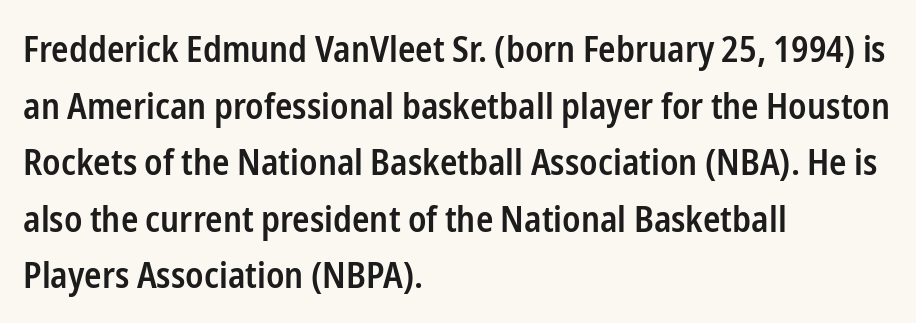
Q: Is the text bold? A: Semi-bold.
Q: Is the text italic (slanted)? A: No, it is upright.
Q: Is the typeface a serif or a sans-serif typeface? A: Sans-serif.
Q: Is the text underlined? A: No.
Q: How is the paragraph aligned? A: Left-aligned.
Q: Is the spacing between letters normal or unusually wide? A: Normal.
Q: Is the spacing between lines tight, normal or loose? A: Normal.
Q: Width (condensed, normal, or wide)? A: Condensed.
Q: Stroke contrast? A: Low.
Q: x-height? A: Medium.
Q: Monospaced? A: No.
